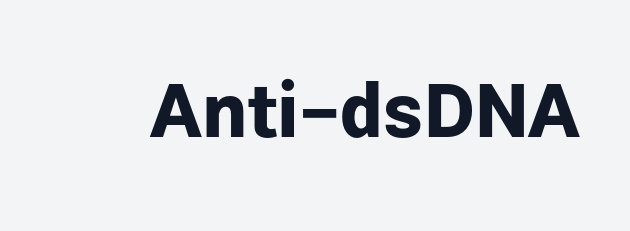
{"serif": "no", "italic": "no", "bold": "yes", "weight": "bold", "width": "normal", "stroke_contrast": "low", "x_height": "medium", "monospaced": "no", "underline": "no", "letter_spacing": "normal", "letter_spacing_em": 0.0, "glyph_px": 74}
